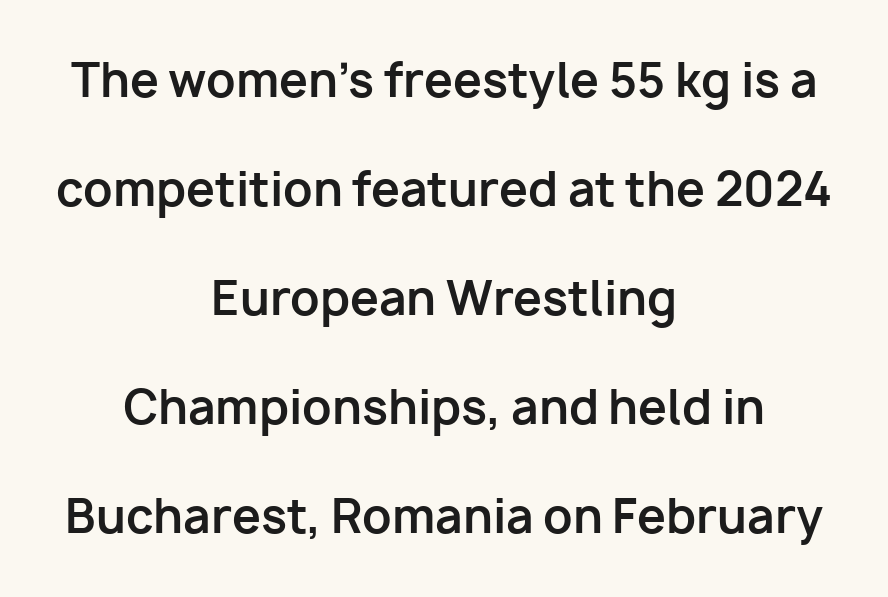
Each row of text sits above clean, open space. The lettering holds an erect, upright posture throughout. Each word holds together tightly as a unit, with standard inter-letter gaps. A great deal of white space separates one row of letters from the next. The characters display no serif detailing; their extremities are plain. Looks like regular typesetting: each glyph gets only the width it needs.
